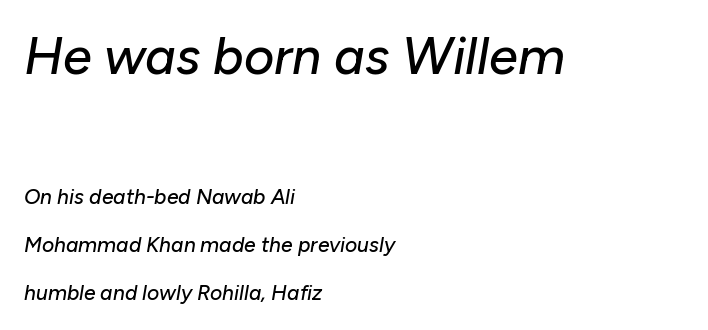
{"italic": "yes", "lean": "right", "slant_degrees": 10, "width": "normal", "stroke_contrast": "low", "x_height": "medium", "monospaced": "no", "underline": "no", "align": "left", "line_spacing": "loose", "line_spacing_ratio": 2.28, "letter_spacing": "normal", "letter_spacing_em": 0.0, "larger_block": "first", "size_ratio": 2.48, "glyph_px": 52}
